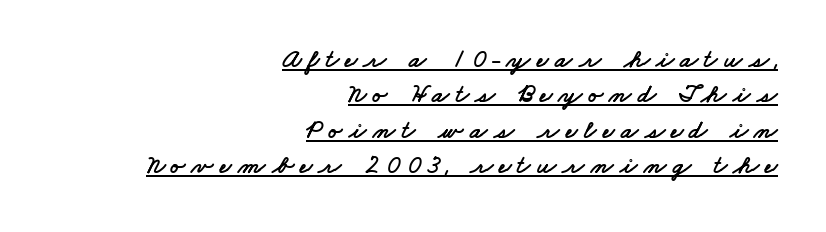
The lines sit at an ordinary, default distance from one another. Display-style spreading of the glyphs; the letterfit is very open. Right-aligned paragraph, ragged on the left. Students, observe the line beneath the letters — that is underlining.
